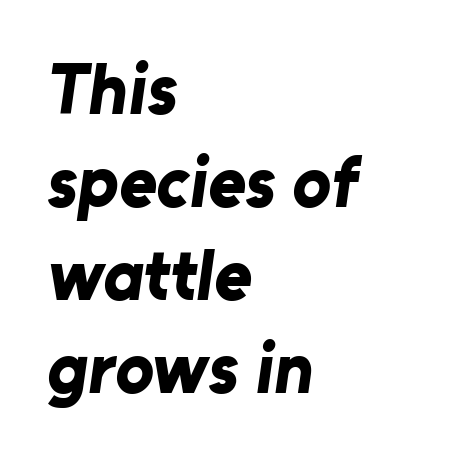
The passage is arranged the way most books set body copy — flush left. Here the glyphs are tracked normally, forming tight word shapes. The designer went with a sans here, leaving each stem footless. The sample has been set heavy, in full bold. Notice how descenders clear the ascenders below comfortably — that's standard leading.
